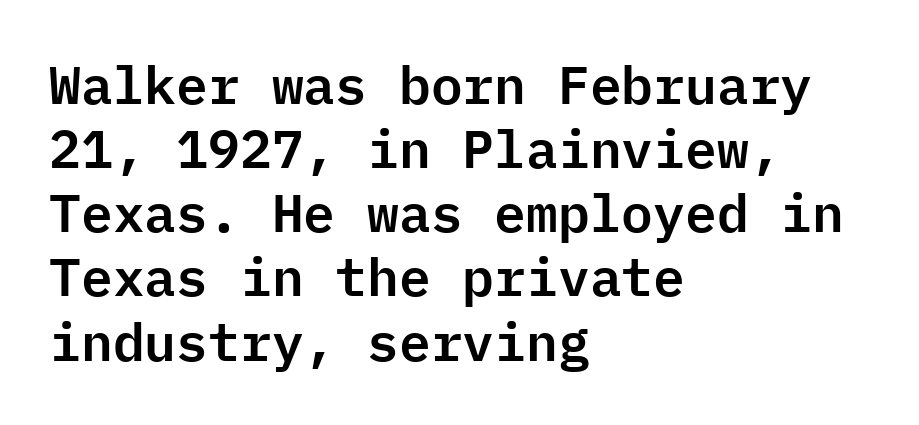
{"serif": "no", "italic": "no", "width": "normal", "stroke_contrast": "low", "x_height": "medium", "monospaced": "yes", "underline": "no", "align": "left", "line_spacing_ratio": 1.21, "letter_spacing": "normal", "letter_spacing_em": 0.0, "glyph_px": 53}
